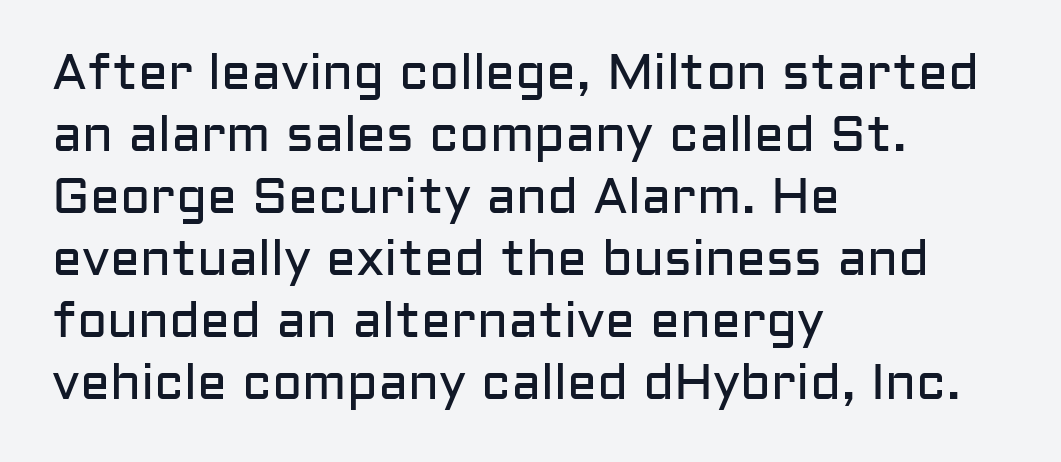
Q: Is the text bold? A: No.
Q: Is the text italic (slanted)? A: No, it is upright.
Q: Is the typeface a serif or a sans-serif typeface? A: Sans-serif.
Q: Is the text underlined? A: No.
Q: How is the paragraph aligned? A: Left-aligned.
Q: Is the spacing between letters normal or unusually wide? A: Normal.
Q: Width (condensed, normal, or wide)? A: Normal.
Q: Stroke contrast? A: Low.
Q: x-height? A: Medium.
Q: Monospaced? A: No.
